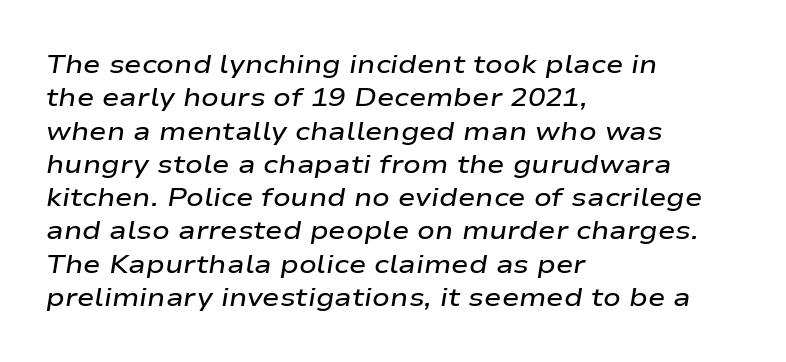
The image shows 26 px text type, italic (leaning right); set left-aligned, normal line spacing (1.28x), normal letter spacing, not underlined.
